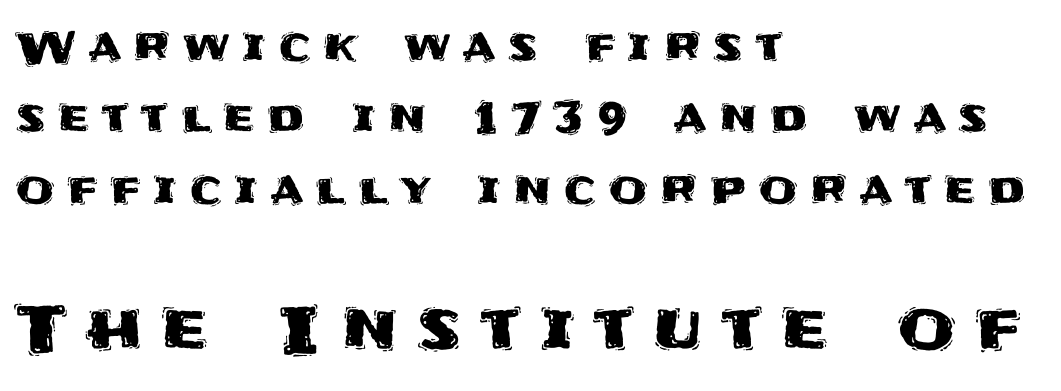
The image shows 66 px sans-serif type, upright; set left-aligned, normal line spacing (1.62x), unusually wide letter spacing (+0.29 em), not underlined; the second (bottom) block is 1.5x larger; medium stroke contrast and a large x-height.
